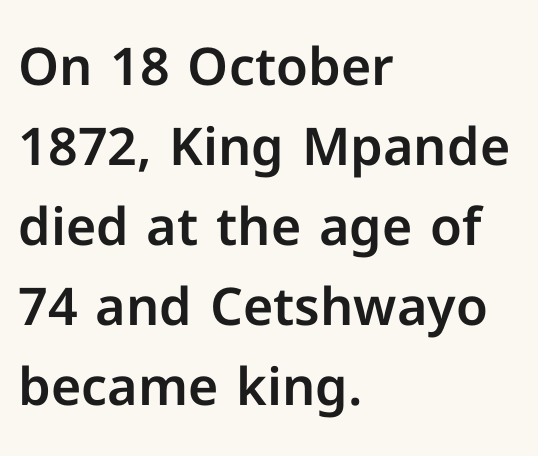
Q: Is the text italic (slanted)? A: No, it is upright.
Q: Is the typeface a serif or a sans-serif typeface? A: Sans-serif.
Q: Is the text underlined? A: No.
Q: How is the paragraph aligned? A: Left-aligned.
Q: Is the spacing between letters normal or unusually wide? A: Normal.
Q: Is the spacing between lines tight, normal or loose? A: Normal.
Q: Width (condensed, normal, or wide)? A: Normal.
Q: Stroke contrast? A: Low.
Q: x-height? A: Medium.
Q: Monospaced? A: No.
